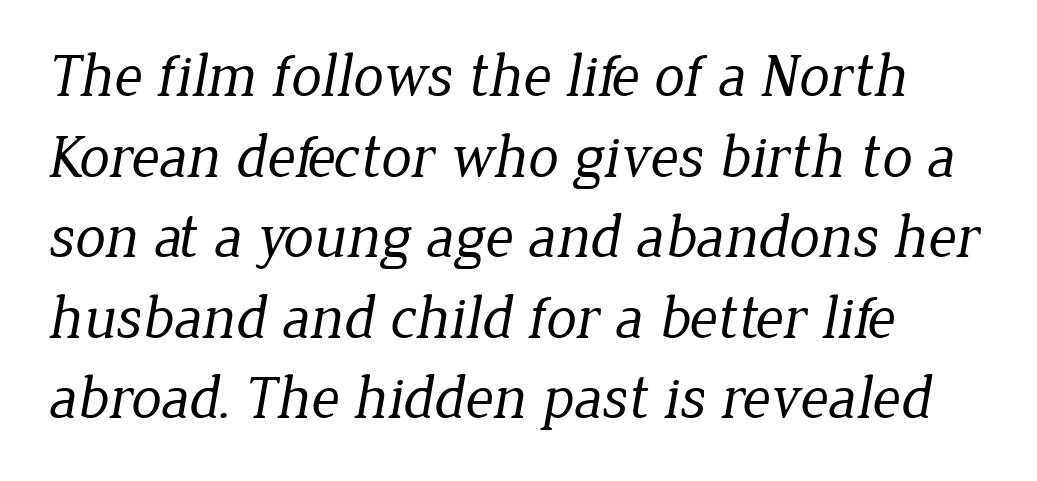
{"serif": "yes", "bold": "no", "weight": "regular", "width": "normal", "stroke_contrast": "low", "x_height": "medium", "monospaced": "no", "underline": "no", "align": "left", "line_spacing": "normal", "line_spacing_ratio": 1.32, "letter_spacing": "normal", "letter_spacing_em": 0.0, "glyph_px": 61}
